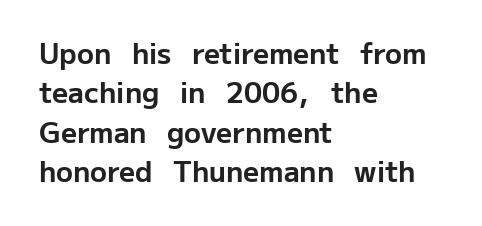
Typeset ragged right — the left edge is the straight one. Look at the stroke-to-counter ratio: heavy, a bold. A sans-serif font was chosen for this passage. Default kerning and tracking; the words read as compact shapes. Words float on clear page, feet unadorned.
